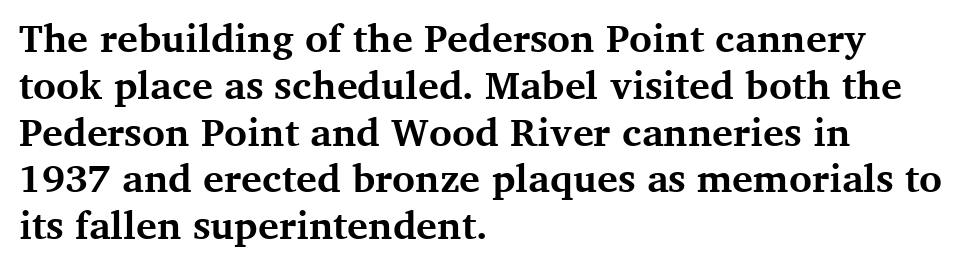
The image shows 39 px bold serif type, upright; set left-aligned, line spacing 1.2x, normal letter spacing, not underlined; medium stroke contrast and a medium x-height.
